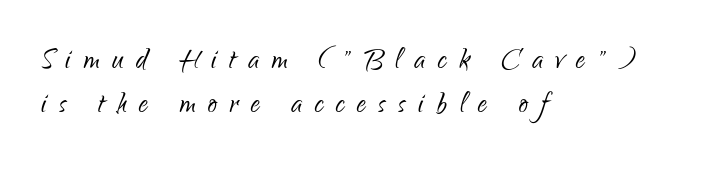
You could not count columns in this text — the font is proportionally spaced. There is plenty of visible air inserted between adjacent glyphs. On a weight scale, this lands at 450 or below.
